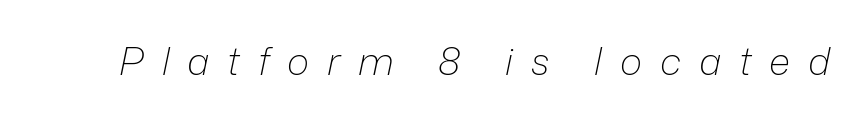
Has an underline been added? It has not. Is the type slanted? Yes — the strokes lean at a clear angle. The face used here is proportionally spaced, like ordinary book or web type. Observe the wide spacing: letters keep a clear distance from each other. The characters are drawn with everyday or finer stroke widths.
